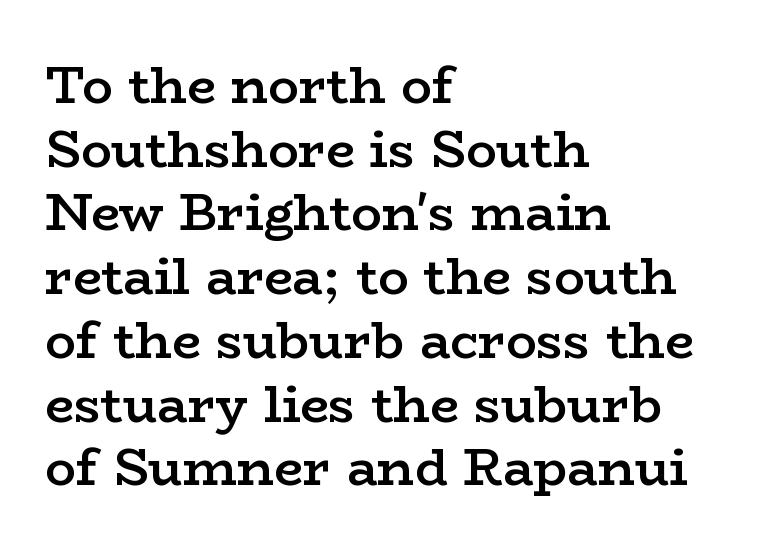
The image shows 51 px semibold, wide serif type, upright; set left-aligned, normal line spacing (1.25x), normal letter spacing, not underlined; low stroke contrast and a medium x-height.
